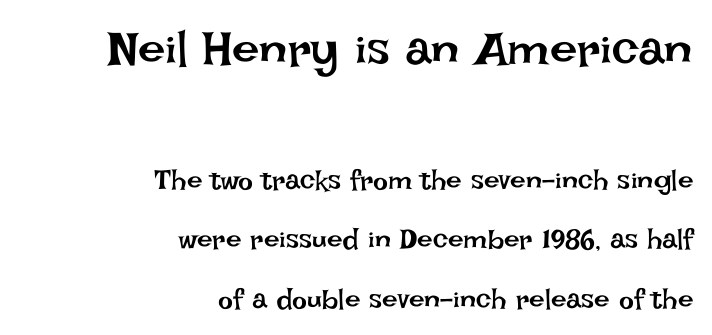
These glyphs show unthickened strokes, regular width or finer. Characters follow at the spacing the type designer built in. This sample is right-justified, so line beginnings fall wherever the words allow. The letters stand upright; this is a roman face.
